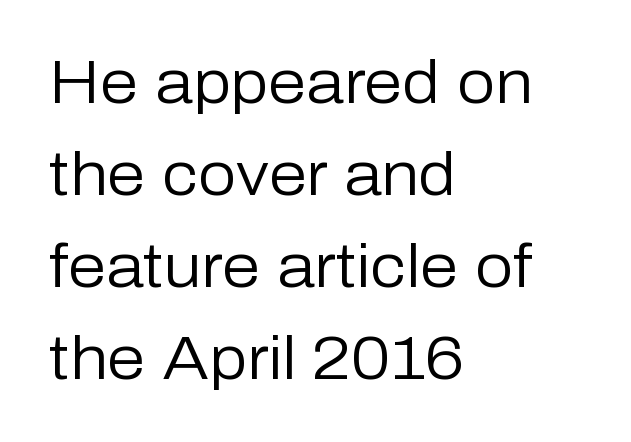
Q: Is the text bold? A: No.
Q: Is the text italic (slanted)? A: No, it is upright.
Q: Is the typeface a serif or a sans-serif typeface? A: Sans-serif.
Q: Is the text underlined? A: No.
Q: How is the paragraph aligned? A: Left-aligned.
Q: Is the spacing between letters normal or unusually wide? A: Normal.
Q: Is the spacing between lines tight, normal or loose? A: Normal.
Q: Width (condensed, normal, or wide)? A: Normal.
Q: Stroke contrast? A: Low.
Q: x-height? A: Medium.
Q: Monospaced? A: No.
